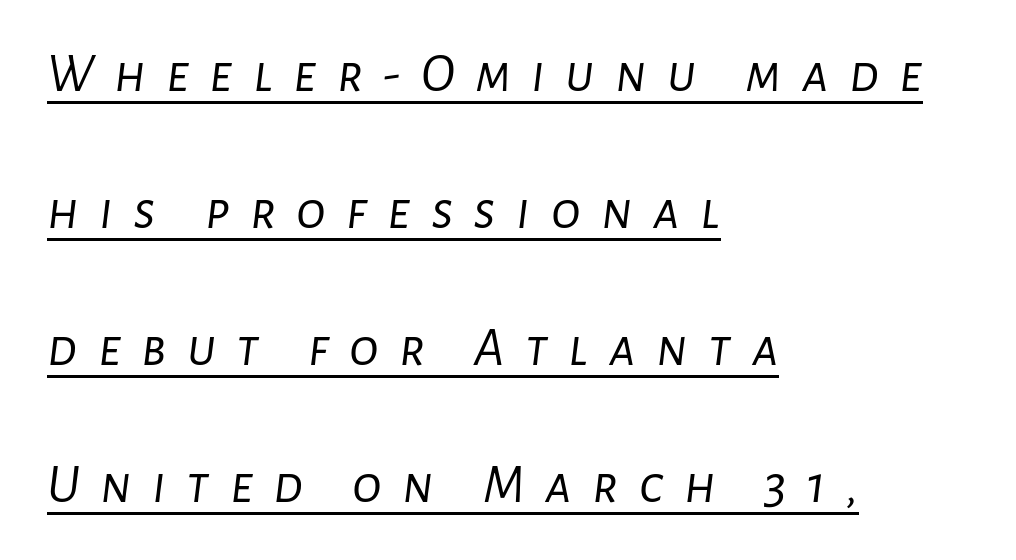
Baseline-to-baseline distance is far greater than the letter height. Proportional: the letters do not fall into vertical columns. The letterforms stand isolated, each surrounded by extra space. Does the copy run flush right? No — it runs flush left.
